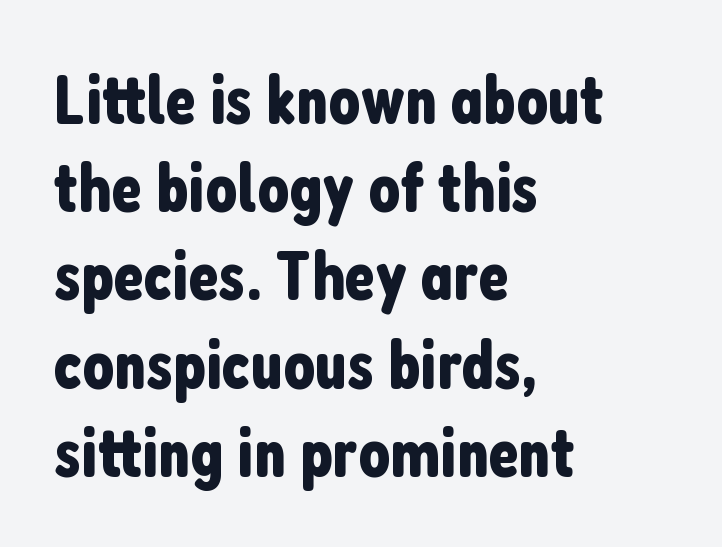
Words appear dense and cohesive because spacing is normal. Interline gaps are of average width in this sample. This is sans-serif lettering, the kind often seen on screens and signage. Where is the straight margin? On the left.
